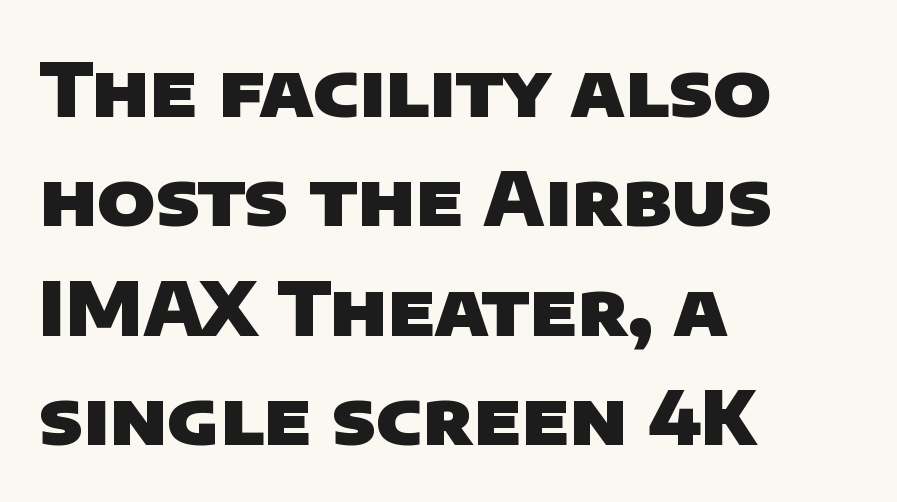
The image shows 75 px heavy sans-serif type; set left-aligned, normal line spacing (1.46x), normal letter spacing, not underlined; low stroke contrast and a large x-height.
